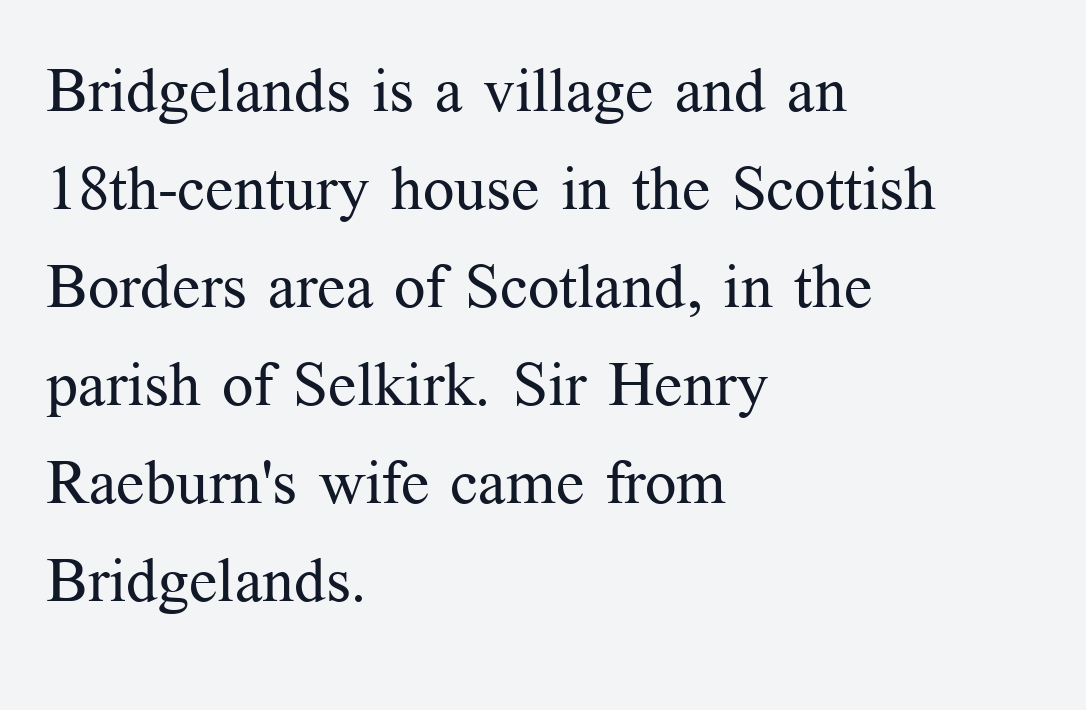
The image shows 62 px regular-weight serif type, upright; set left-aligned, normal line spacing (1.58x), normal letter spacing, not underlined; medium stroke contrast and a medium x-height.
